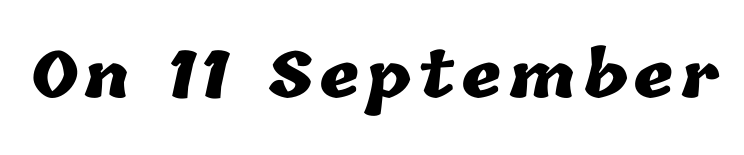
Q: Is the text bold? A: Yes.
Q: Is the text underlined? A: No.
Q: Width (condensed, normal, or wide)? A: Normal.
Q: Stroke contrast? A: Low.
Q: x-height? A: Medium.
Q: Monospaced? A: No.
